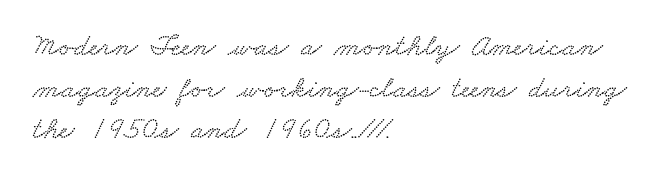
Any mark beneath the type? The region is blank. If you measured baseline to baseline, you'd find a middling distance. The letters advance in unequal steps, a hallmark of proportional type. Line beginnings align vertically; line endings do not.
